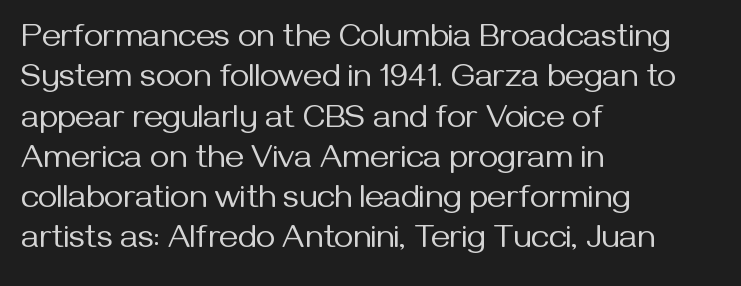
The image shows 33 px regular-weight sans-serif type, upright; set left-aligned, line spacing 1.22x, normal letter spacing, not underlined; medium stroke contrast and a medium x-height.
